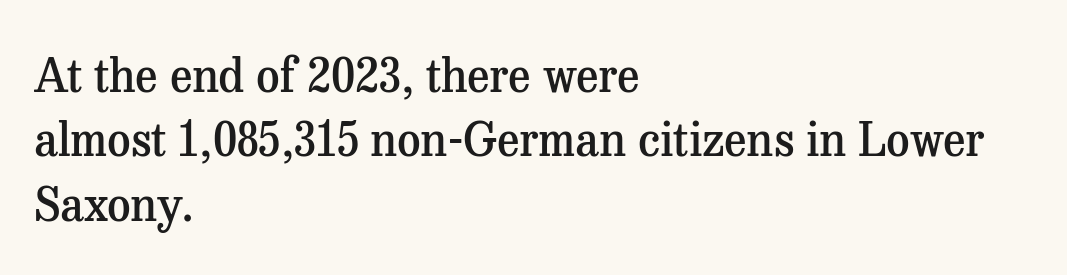
Check under the words: just untouched page. This sample is left-justified, so line endings fall wherever the words run out. The passage shown is semibold, sitting just below true bold. The specimen reads as upright at a glance. Serif or sans? Serif — the stroke terminals have little feet.
